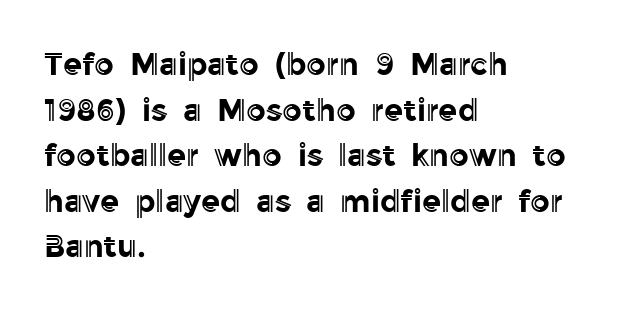
{"italic": "no", "width": "normal", "x_height": "medium", "monospaced": "no", "underline": "no", "align": "left", "line_spacing": "normal", "line_spacing_ratio": 1.47, "letter_spacing": "normal", "letter_spacing_em": 0.0, "glyph_px": 31}
